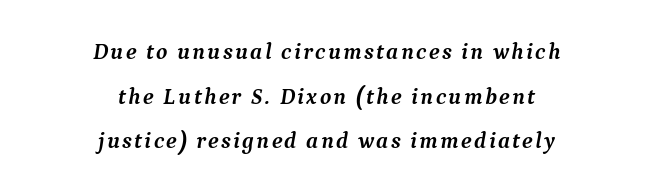
The image shows 23 px bold type, italic (leaning right); set centered, loose line spacing (1.94x), not underlined.
